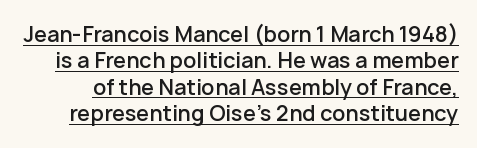
The image shows 21 px text type, upright; set normal line spacing (1.26x), normal letter spacing, underlined.
